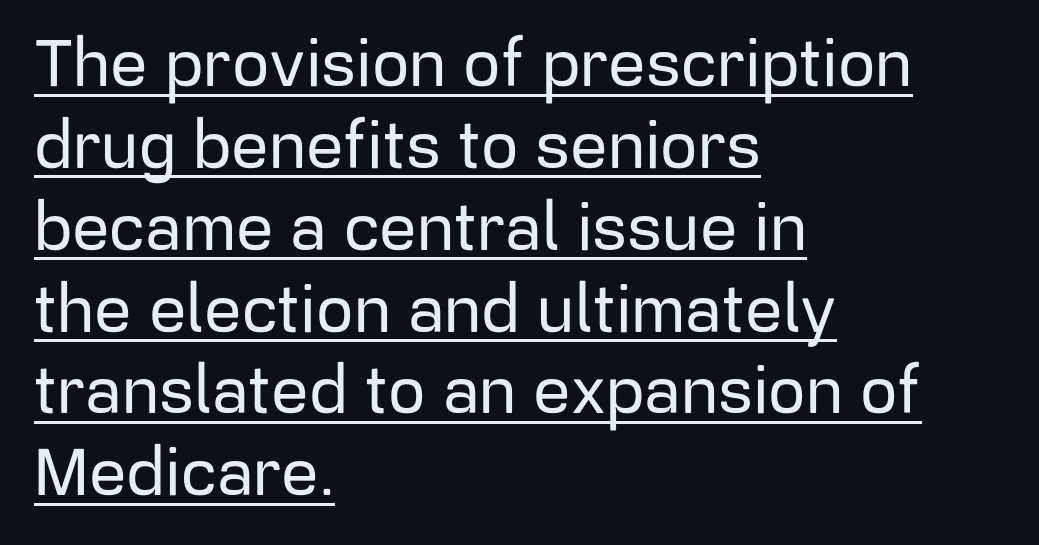
{"serif": "no", "italic": "no", "width": "normal", "stroke_contrast": "low", "x_height": "medium", "monospaced": "no", "underline": "yes", "align": "left", "line_spacing_ratio": 1.24, "letter_spacing": "normal", "letter_spacing_em": 0.0, "glyph_px": 66}
